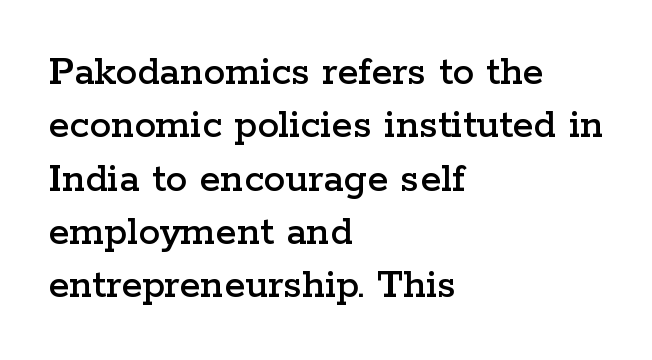
Q: Is the text italic (slanted)? A: No, it is upright.
Q: Is the typeface a serif or a sans-serif typeface? A: Serif.
Q: Is the text underlined? A: No.
Q: How is the paragraph aligned? A: Left-aligned.
Q: Is the spacing between letters normal or unusually wide? A: Normal.
Q: Width (condensed, normal, or wide)? A: Wide.
Q: Stroke contrast? A: Low.
Q: x-height? A: Medium.
Q: Monospaced? A: No.
